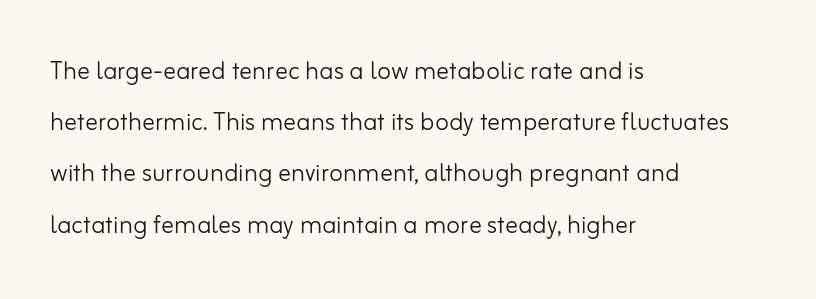
Q: Is the text bold? A: No.
Q: Is the text italic (slanted)? A: No, it is upright.
Q: Is the typeface a serif or a sans-serif typeface? A: Sans-serif.
Q: Is the text underlined? A: No.
Q: How is the paragraph aligned? A: Left-aligned.
Q: Is the spacing between letters normal or unusually wide? A: Normal.
Q: Is the spacing between lines tight, normal or loose? A: Normal.
Q: Width (condensed, normal, or wide)? A: Normal.
Q: Stroke contrast? A: Low.
Q: x-height? A: Small.
Q: Monospaced? A: No.
